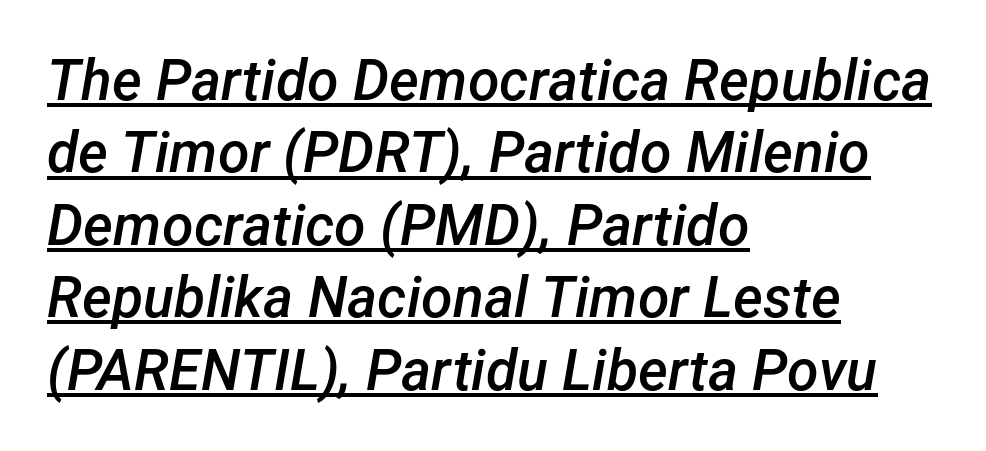
The image shows 57 px semibold type, italic (leaning right); set left-aligned, normal line spacing (1.27x), normal letter spacing, underlined; low stroke contrast and a medium x-height.
